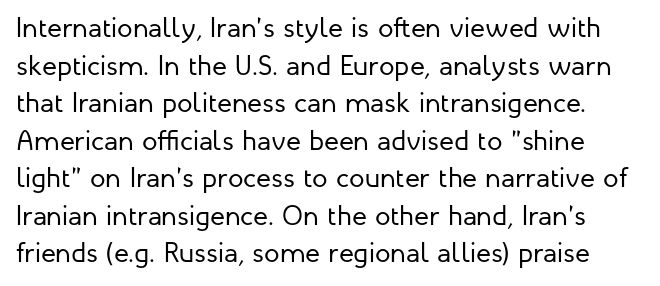
{"serif": "no", "italic": "no", "bold": "no", "weight": "regular", "width": "normal", "stroke_contrast": "low", "x_height": "medium", "monospaced": "no", "underline": "no", "line_spacing": "normal", "line_spacing_ratio": 1.34, "letter_spacing": "normal", "letter_spacing_em": 0.0, "glyph_px": 28}
